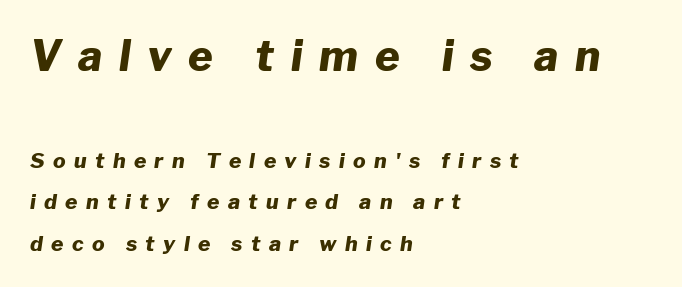
Q: Is the text bold? A: Yes.
Q: Is the text italic (slanted)? A: Yes, it leans right by about 8 degrees.
Q: Is the text underlined? A: No.
Q: How is the paragraph aligned? A: Left-aligned.
Q: Is the spacing between letters normal or unusually wide? A: Unusually wide.
Q: Is the spacing between lines tight, normal or loose? A: Loose.
Q: Which block of text is set in a larger size, the first (top) or the second (bottom)? A: The first (top) one.
Q: Width (condensed, normal, or wide)? A: Normal.
Q: Stroke contrast? A: Low.
Q: x-height? A: Medium.
Q: Monospaced? A: No.
